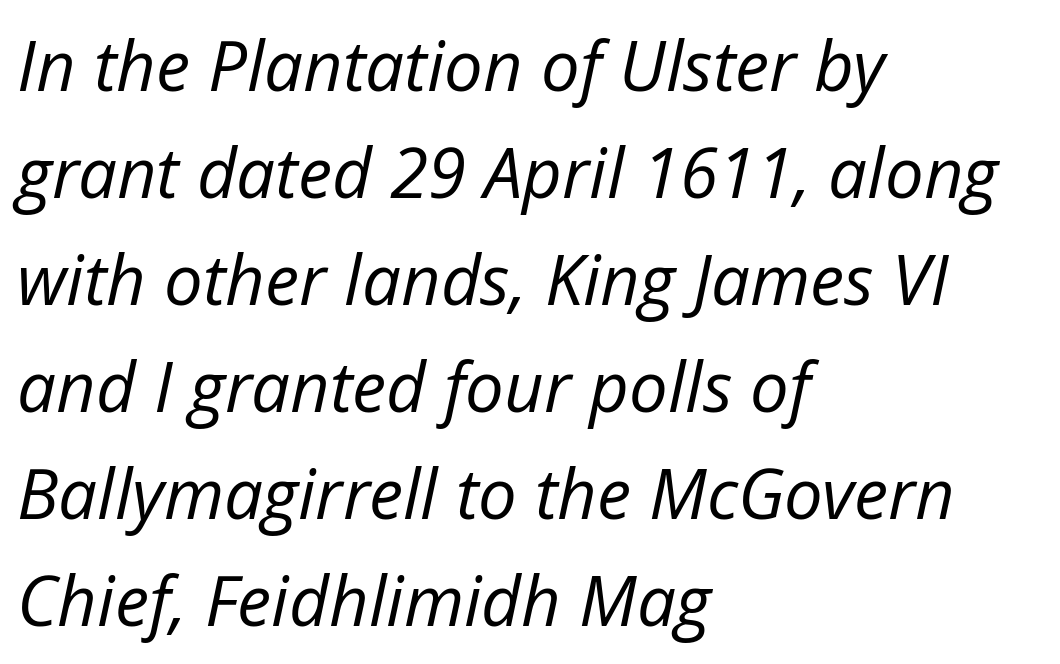
{"italic": "yes", "lean": "right", "slant_degrees": 12, "bold": "no", "weight": "regular", "width": "normal", "stroke_contrast": "low", "x_height": "medium", "monospaced": "no", "underline": "no", "align": "left", "line_spacing": "normal", "line_spacing_ratio": 1.55, "letter_spacing": "normal", "letter_spacing_em": 0.0, "glyph_px": 69}
